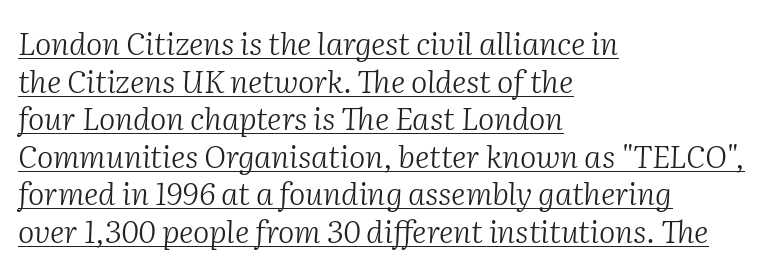
{"serif": "yes", "italic": "yes", "lean": "right", "slant_degrees": 2, "bold": "no", "weight": "light", "width": "normal", "stroke_contrast": "medium", "x_height": "medium", "monospaced": "no", "underline": "yes", "align": "left", "line_spacing_ratio": 1.21, "letter_spacing": "normal", "letter_spacing_em": 0.0, "glyph_px": 31}
